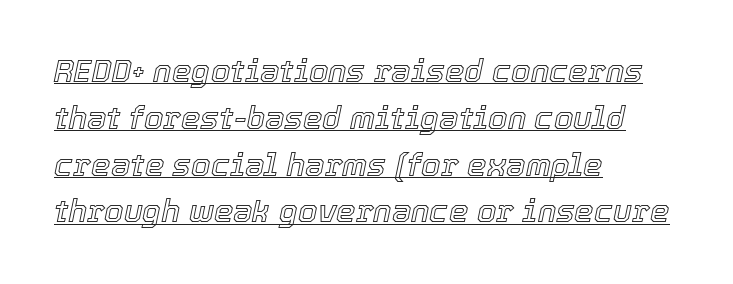
Caption: multi-line text, flush left, ragged right. Inter-character spacing is left at the font's built-in metrics. Characters are canted at an angle relative to the baseline's perpendicular. The passage shown is underscored from start to finish.
